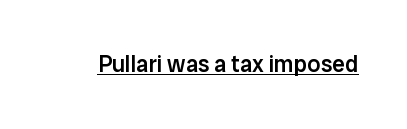
A typesetter would call this zero additional tracking. The rendered words wear a rule along their underside. Every character sits straight up, as roman type does. Typesetter's note: demi weight, one step under bold.
